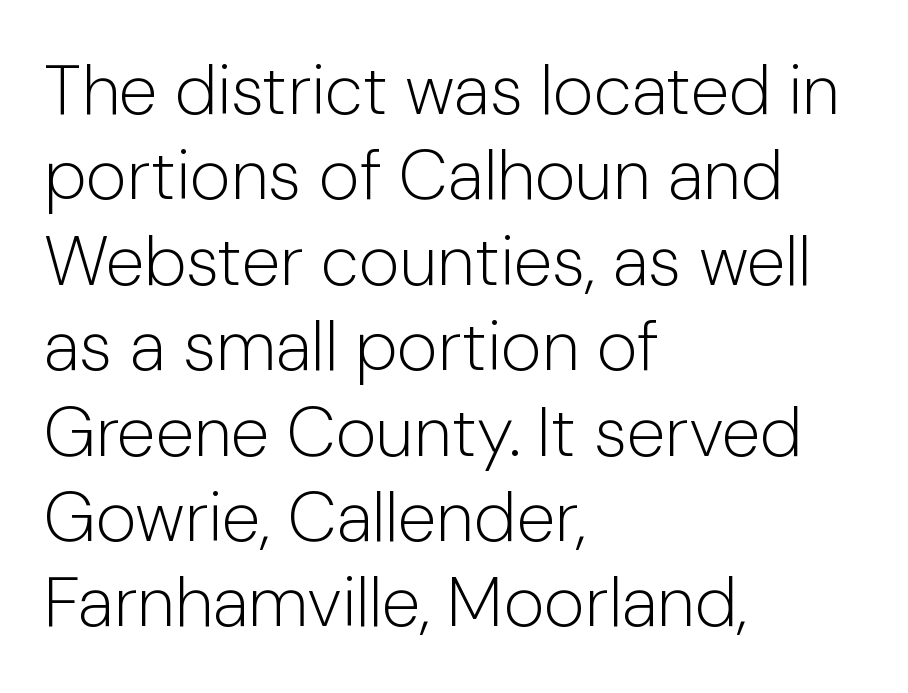
Q: Is the text bold? A: No.
Q: Is the text italic (slanted)? A: No, it is upright.
Q: Is the typeface a serif or a sans-serif typeface? A: Sans-serif.
Q: Is the text underlined? A: No.
Q: How is the paragraph aligned? A: Left-aligned.
Q: Is the spacing between letters normal or unusually wide? A: Normal.
Q: Width (condensed, normal, or wide)? A: Normal.
Q: Stroke contrast? A: Low.
Q: x-height? A: Medium.
Q: Monospaced? A: No.
